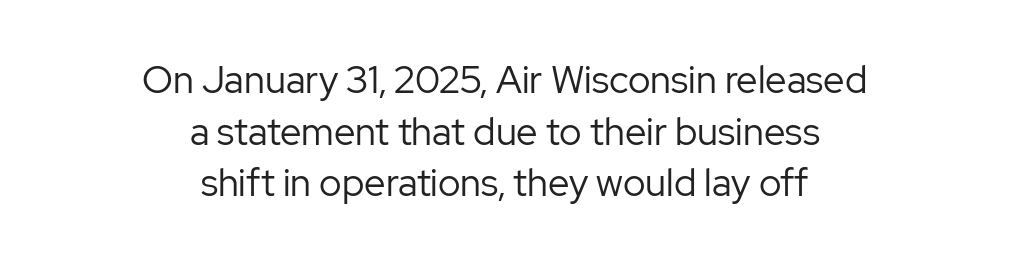
{"serif": "no", "italic": "no", "bold": "no", "weight": "regular", "width": "normal", "stroke_contrast": "low", "x_height": "medium", "monospaced": "no", "underline": "no", "align": "center", "line_spacing": "normal", "line_spacing_ratio": 1.36, "letter_spacing": "normal", "letter_spacing_em": 0.0, "glyph_px": 38}
